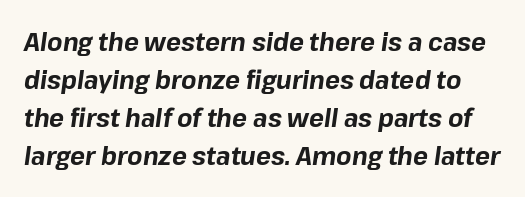
The whole block is typeset with a tilt. Nobody touched the tracking dial on this one. Bold? Absolutely — the strokes are thick and heavy. Whoever set this chose a conventional vertical rhythm. The space beneath each line is pristine and unruled.
